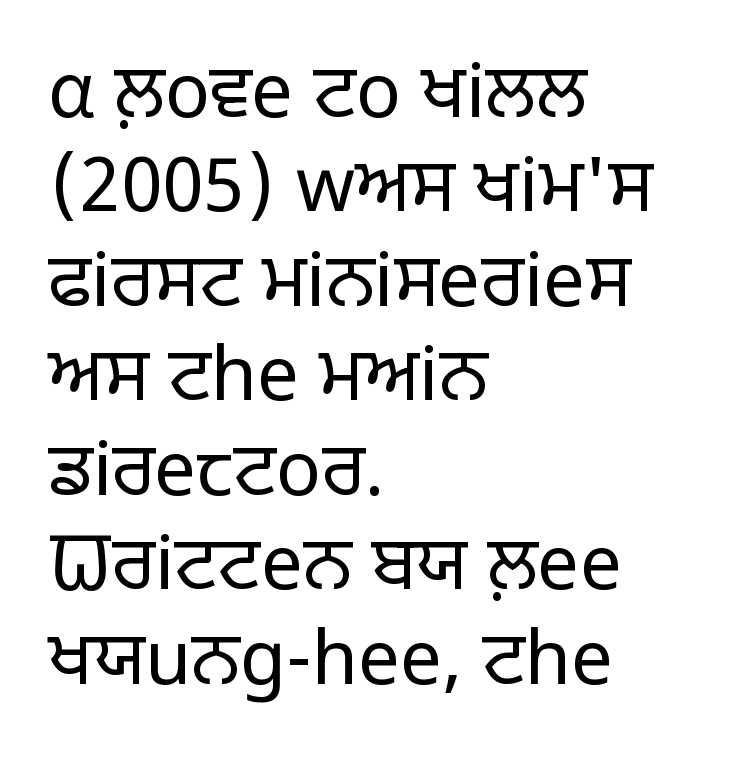
The image shows 75 px light sans-serif type, upright; set left-aligned, normal line spacing (1.26x), normal letter spacing, not underlined; low stroke contrast and a large x-height.
